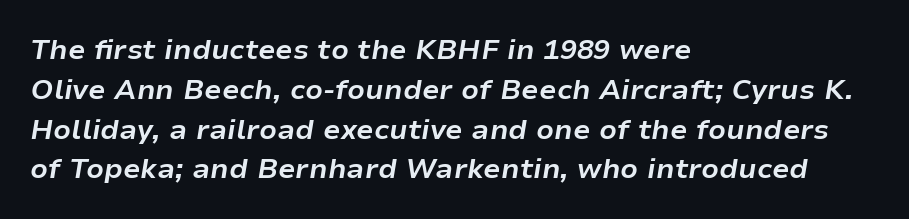
The image shows 28 px bold type, italic (leaning right); set left-aligned, normal line spacing (1.42x), normal letter spacing, not underlined; low stroke contrast and a medium x-height.
